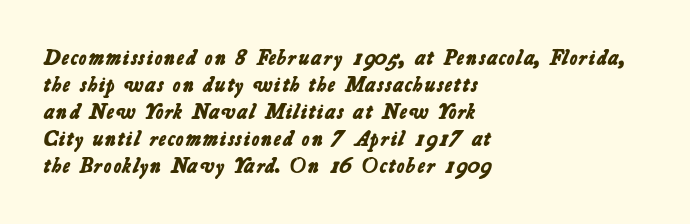
{"bold": "yes", "underline": "no", "align": "left", "line_spacing": "normal", "line_spacing_ratio": 1.29, "letter_spacing": "normal", "letter_spacing_em": 0.0, "glyph_px": 21}
